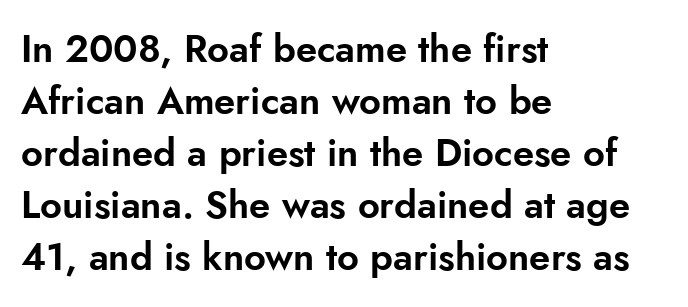
Q: Is the text italic (slanted)? A: No, it is upright.
Q: Is the typeface a serif or a sans-serif typeface? A: Sans-serif.
Q: Is the text underlined? A: No.
Q: How is the paragraph aligned? A: Left-aligned.
Q: Is the spacing between letters normal or unusually wide? A: Normal.
Q: Is the spacing between lines tight, normal or loose? A: Normal.
Q: Width (condensed, normal, or wide)? A: Normal.
Q: Stroke contrast? A: Low.
Q: x-height? A: Small.
Q: Monospaced? A: No.
